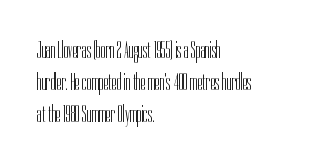
Q: Is the text bold? A: No.
Q: Is the text italic (slanted)? A: No, it is upright.
Q: Is the text underlined? A: No.
Q: How is the paragraph aligned? A: Left-aligned.
Q: Is the spacing between letters normal or unusually wide? A: Normal.
Q: Is the spacing between lines tight, normal or loose? A: Normal.
